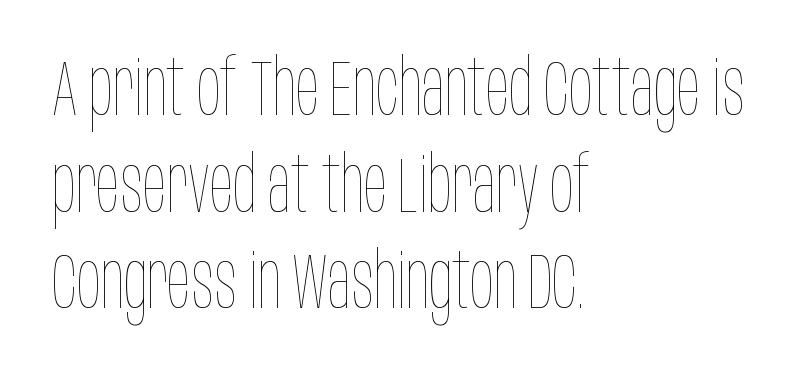
Q: Is the text bold? A: No.
Q: Is the text italic (slanted)? A: No, it is upright.
Q: Is the text underlined? A: No.
Q: How is the paragraph aligned? A: Left-aligned.
Q: Is the spacing between letters normal or unusually wide? A: Normal.
Q: Width (condensed, normal, or wide)? A: Condensed.
Q: Stroke contrast? A: Low.
Q: x-height? A: Large.
Q: Monospaced? A: No.
